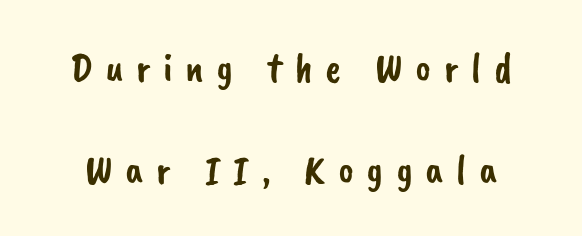
Q: Is the typeface a serif or a sans-serif typeface? A: Sans-serif.
Q: Is the text underlined? A: No.
Q: Is the spacing between letters normal or unusually wide? A: Unusually wide.
Q: Is the spacing between lines tight, normal or loose? A: Loose.
Q: Width (condensed, normal, or wide)? A: Normal.
Q: Stroke contrast? A: Low.
Q: x-height? A: Small.
Q: Monospaced? A: No.
